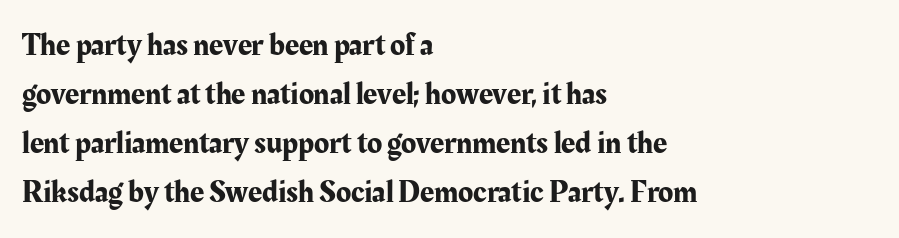
The image shows 31 px serif type, upright; set left-aligned, normal line spacing (1.58x), normal letter spacing, not underlined; medium stroke contrast and a medium x-height.
